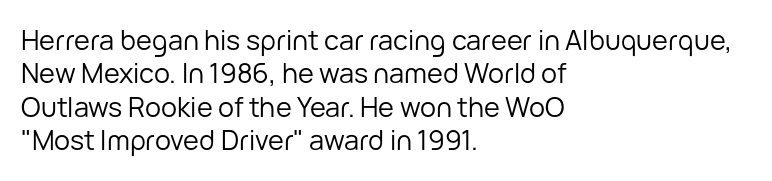
{"italic": "no", "bold": "no", "underline": "no", "align": "left", "line_spacing_ratio": 1.24, "letter_spacing": "normal", "letter_spacing_em": 0.0, "glyph_px": 27}
